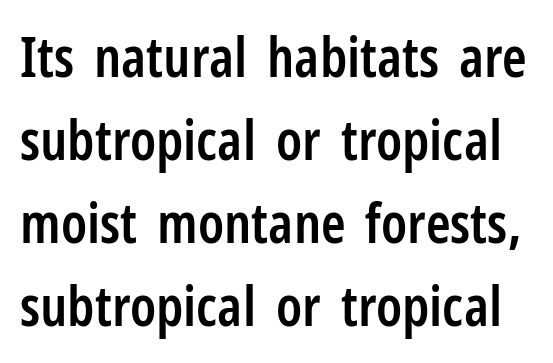
{"serif": "no", "italic": "no", "bold": "semi", "weight": "semibold", "width": "condensed", "stroke_contrast": "low", "x_height": "medium", "monospaced": "no", "underline": "no", "line_spacing": "normal", "line_spacing_ratio": 1.48, "letter_spacing": "normal", "letter_spacing_em": 0.0, "glyph_px": 56}
